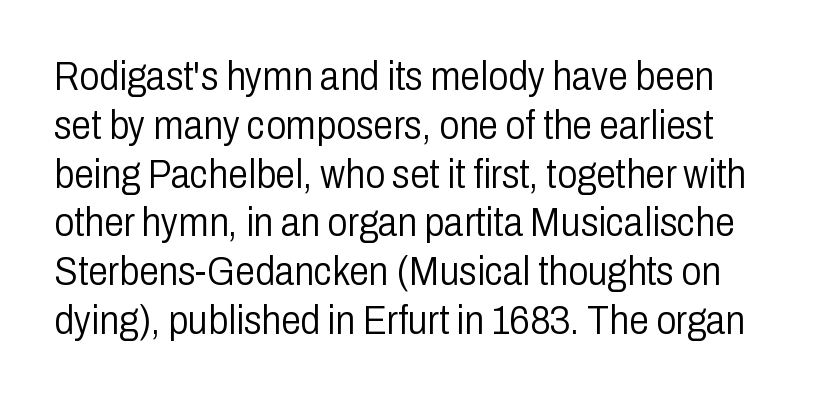
{"serif": "no", "italic": "no", "bold": "no", "weight": "light", "width": "condensed", "stroke_contrast": "low", "x_height": "medium", "monospaced": "no", "underline": "no", "line_spacing_ratio": 1.22, "letter_spacing": "normal", "letter_spacing_em": 0.0, "glyph_px": 40}
